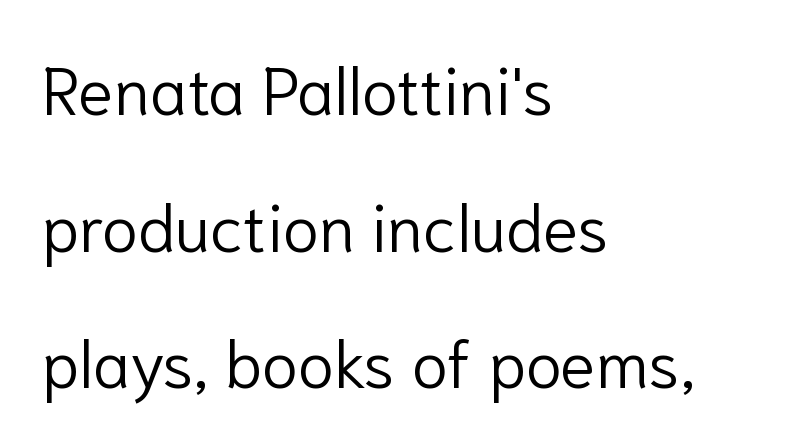
The rag falls on the right side of this text block. Widely set lines give the paragraph a tall, airy silhouette. Descender tails drop into unmarked territory. Posture: vertical.
